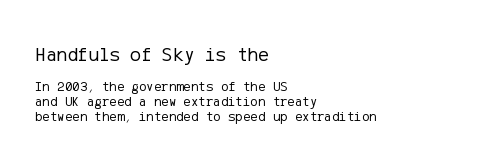
Q: Is the text bold? A: No.
Q: Is the text italic (slanted)? A: No, it is upright.
Q: Is the text underlined? A: No.
Q: How is the paragraph aligned? A: Left-aligned.
Q: Is the spacing between letters normal or unusually wide? A: Normal.
Q: Is the spacing between lines tight, normal or loose? A: Tight.
Q: Which block of text is set in a larger size, the first (top) or the second (bottom)? A: The first (top) one.
